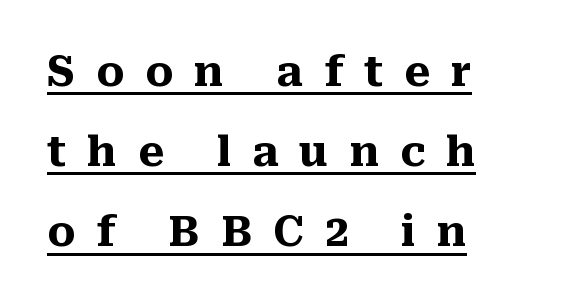
{"serif": "yes", "italic": "no", "bold": "yes", "weight": "heavy", "width": "normal", "stroke_contrast": "medium", "x_height": "medium", "monospaced": "no", "underline": "yes", "align": "left", "line_spacing": "loose", "line_spacing_ratio": 1.91, "letter_spacing": "wide", "letter_spacing_em": 0.5, "glyph_px": 42}
